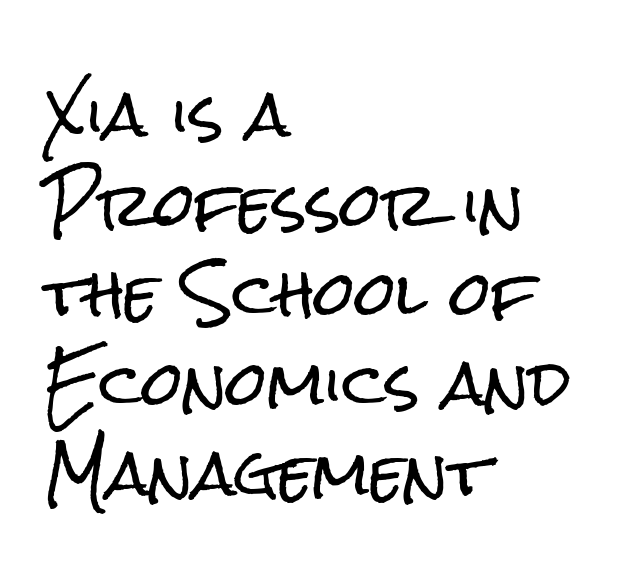
The gaps between neighbouring characters are ordinary and unremarkable. The type family on display is of the sans-serif kind. Honestly, the row spacing looks completely unremarkable. This rendering features lettering with no underline.
